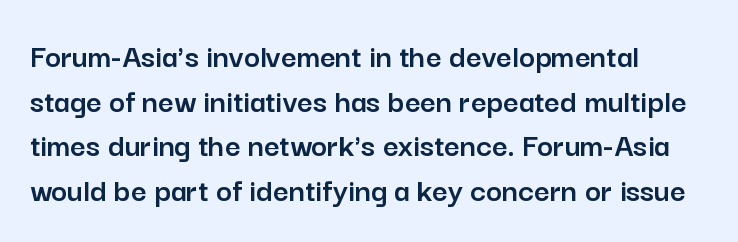
{"serif": "no", "italic": "no", "width": "normal", "stroke_contrast": "low", "x_height": "medium", "monospaced": "no", "underline": "no", "align": "left", "line_spacing": "normal", "line_spacing_ratio": 1.31, "letter_spacing": "normal", "letter_spacing_em": 0.0, "glyph_px": 34}
